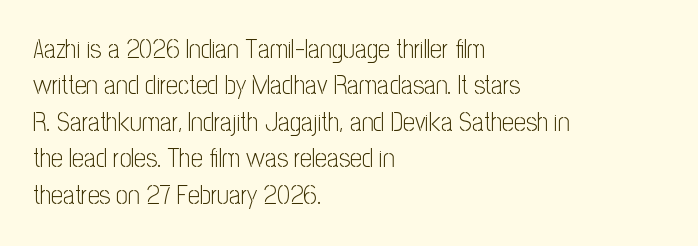
The image shows 26 px text type, upright; set left-aligned, normal line spacing (1.4x), normal letter spacing, not underlined.
